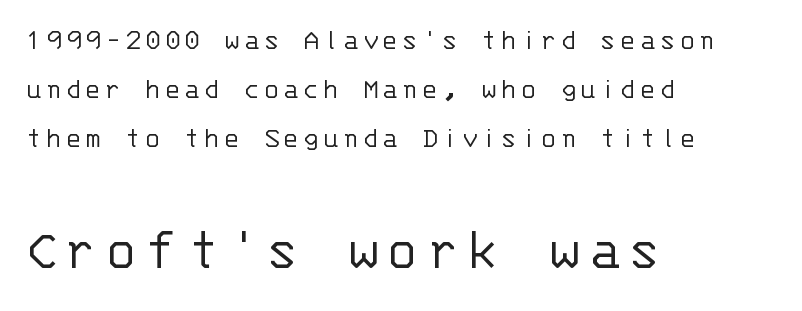
The image shows 61 px light sans-serif type, upright, monospaced; set left-aligned, normal line spacing (1.64x), not underlined; the second (bottom) block is 2.03x larger; low stroke contrast and a large x-height.
